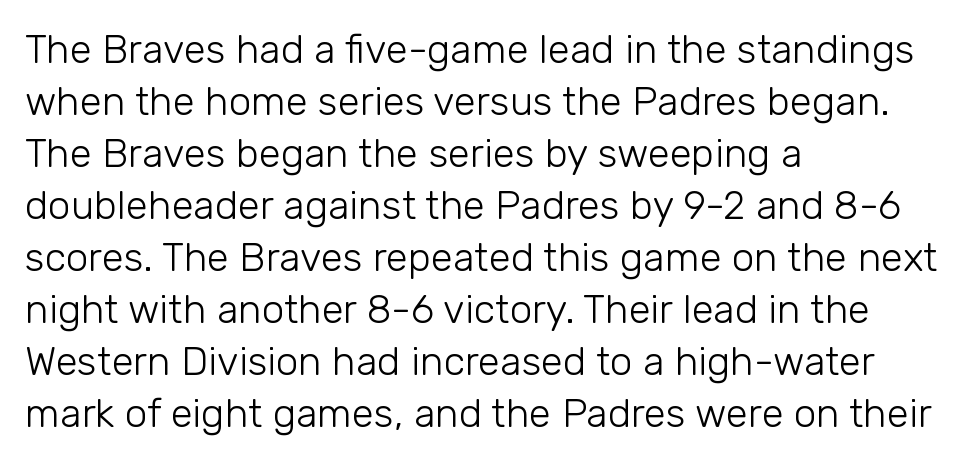
Q: Is the text bold? A: No.
Q: Is the text italic (slanted)? A: No, it is upright.
Q: Is the typeface a serif or a sans-serif typeface? A: Sans-serif.
Q: Is the text underlined? A: No.
Q: How is the paragraph aligned? A: Left-aligned.
Q: Is the spacing between letters normal or unusually wide? A: Normal.
Q: Is the spacing between lines tight, normal or loose? A: Normal.
Q: Width (condensed, normal, or wide)? A: Normal.
Q: Stroke contrast? A: Low.
Q: x-height? A: Medium.
Q: Monospaced? A: No.
